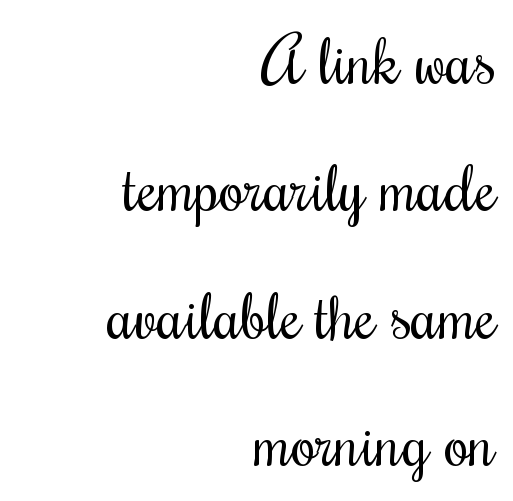
{"serif": "yes", "bold": "no", "weight": "regular", "width": "condensed", "stroke_contrast": "medium", "x_height": "small", "monospaced": "no", "underline": "no", "align": "right", "line_spacing": "loose", "line_spacing_ratio": 1.96, "letter_spacing": "normal", "letter_spacing_em": 0.0, "glyph_px": 65}
